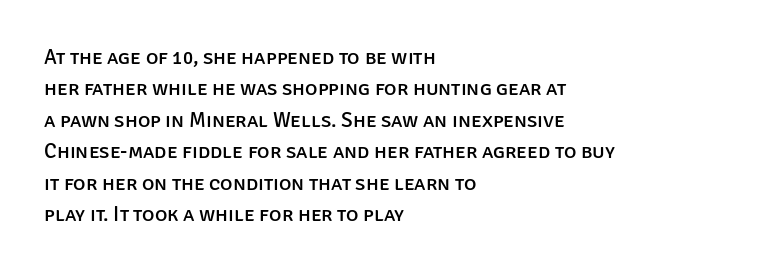
Unmarked baselines from the first word to the last. Every character sits straight up, as roman type does. The lines in this sample share a left origin and differ only in where they stop. Summary of vertical rhythm: regular, with standard interline spacing. Inter-character spacing is left at the font's built-in metrics.
